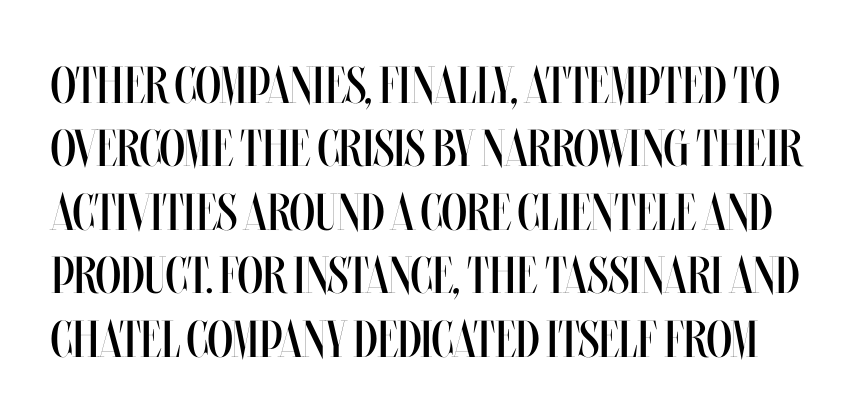
The image shows 52 px regular-weight, condensed type, upright; set line spacing 1.22x, normal letter spacing, not underlined; medium stroke contrast and a large x-height.
